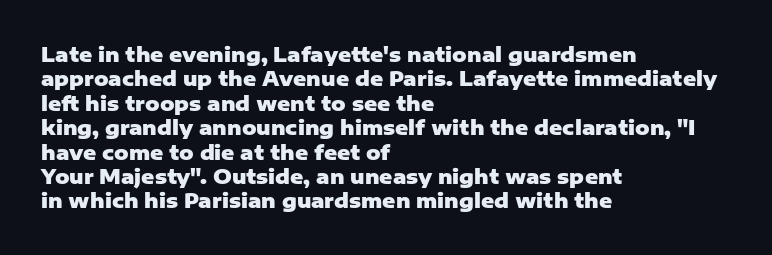
The image shows 20 px bold type, upright; set left-aligned, line spacing 1.22x, normal letter spacing, not underlined.
